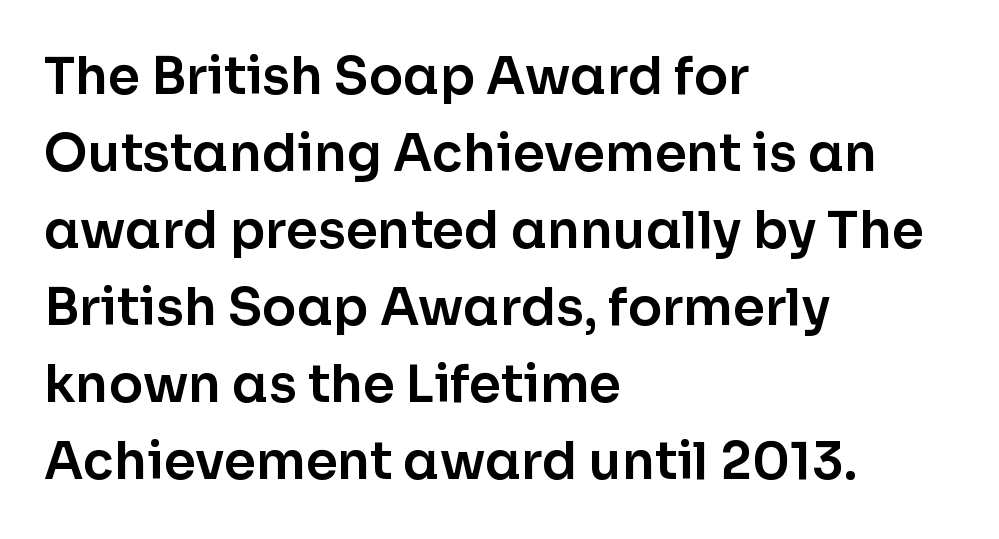
The typography opts for an upright posture over an oblique one. The rag falls on the right side of this text block. The face used here is a sans, in the tradition of grotesques and geometrics. Type without underlining. Inter-character spacing is left at the font's built-in metrics.
